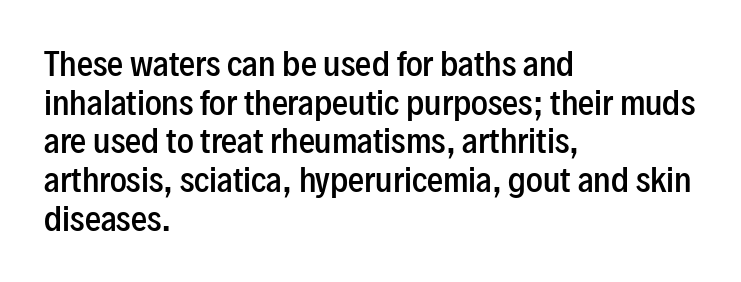
Posture: upright roman. These lines are rendered in a variable-pitch font. The zone under the glyphs is completely vacant. Horizontally, the lines are justified to the leading edge only. Classification — sans serif. Between one letter and the next there's only the usual sliver of space.
